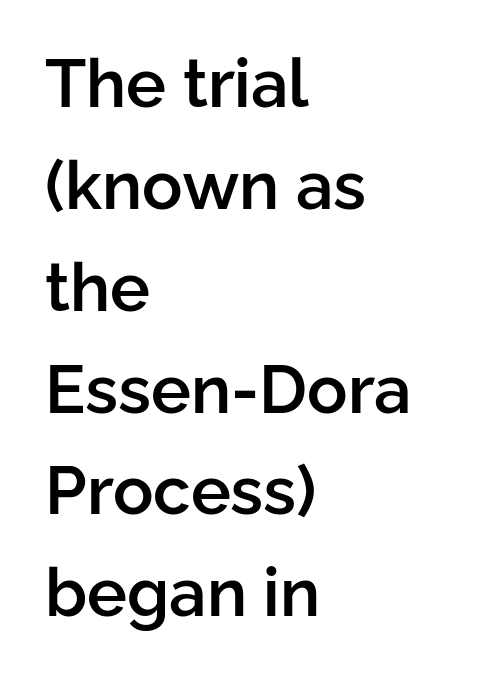
Horizontally, the lines are justified to the leading edge only. Rule under the text: the space is simply empty. This rendering employs a face without finishing strokes, i.e., a sans-serif. Leading matches the norm, producing a regular column. Heft: intermediate — a semibold.
